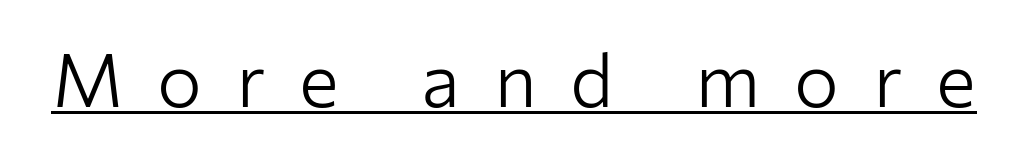
{"serif": "no", "italic": "no", "bold": "no", "weight": "light", "width": "normal", "stroke_contrast": "low", "x_height": "medium", "monospaced": "no", "underline": "yes", "letter_spacing": "wide", "letter_spacing_em": 0.45, "glyph_px": 75}
